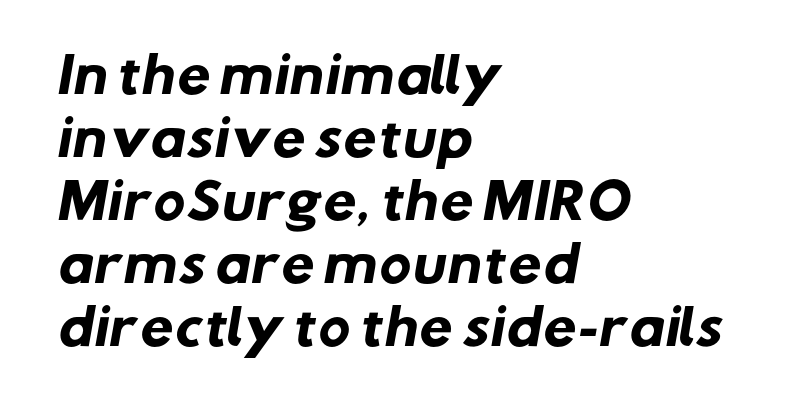
Q: Is the text bold? A: Yes.
Q: Is the typeface a serif or a sans-serif typeface? A: Sans-serif.
Q: Is the text underlined? A: No.
Q: How is the paragraph aligned? A: Left-aligned.
Q: Is the spacing between letters normal or unusually wide? A: Normal.
Q: Is the spacing between lines tight, normal or loose? A: Normal.
Q: Width (condensed, normal, or wide)? A: Normal.
Q: Stroke contrast? A: Low.
Q: x-height? A: Medium.
Q: Monospaced? A: No.
